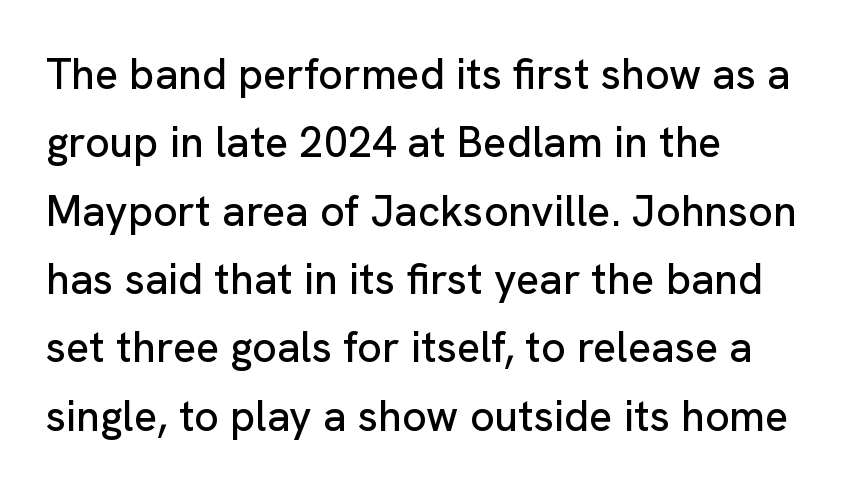
{"serif": "no", "italic": "no", "width": "normal", "stroke_contrast": "low", "x_height": "medium", "monospaced": "no", "underline": "no", "align": "left", "line_spacing": "normal", "line_spacing_ratio": 1.59, "letter_spacing": "normal", "letter_spacing_em": 0.0, "glyph_px": 43}
